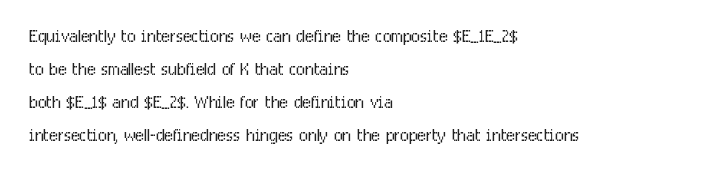
{"italic": "no", "bold": "no", "underline": "no", "align": "left", "line_spacing": "normal", "line_spacing_ratio": 1.44, "letter_spacing": "normal", "letter_spacing_em": 0.0, "glyph_px": 23}
